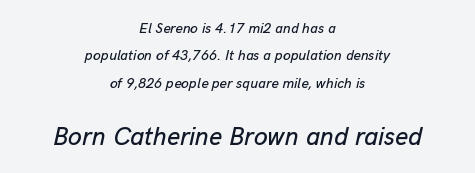
The image shows 25 px text type, italic (leaning right); set centered, loose line spacing (1.95x), normal letter spacing, not underlined; the second (bottom) block is 1.79x larger.
